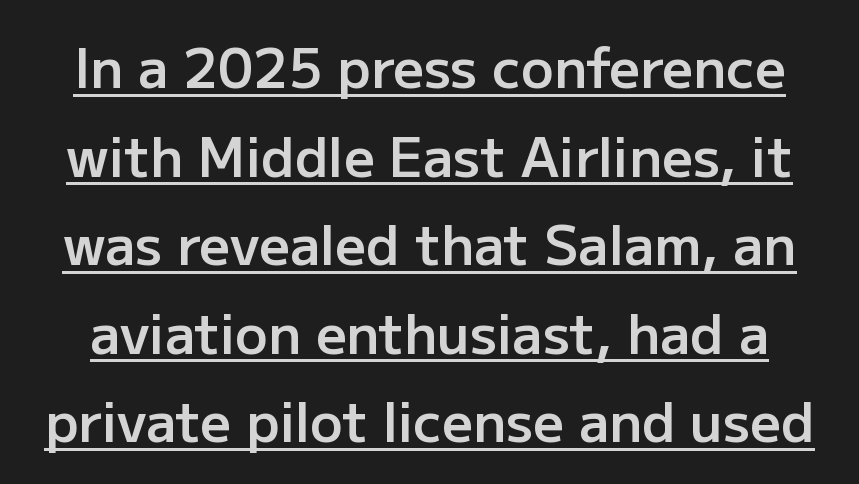
The image shows 54 px semibold sans-serif type, upright; set normal line spacing (1.64x), normal letter spacing, underlined; low stroke contrast and a medium x-height.
